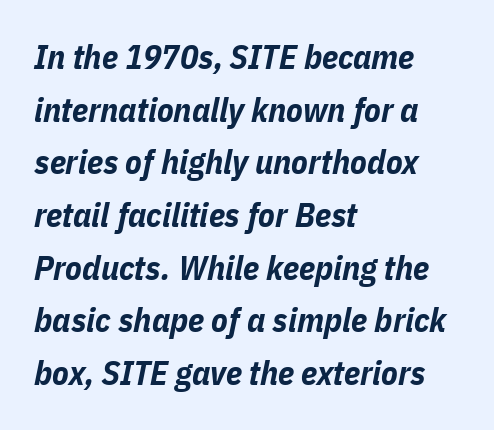
The image shows 34 px bold, condensed type, italic (leaning right); set left-aligned, normal line spacing (1.55x), normal letter spacing, not underlined; low stroke contrast and a medium x-height.
